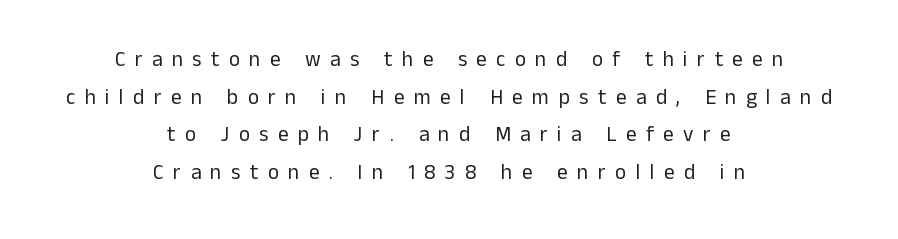
In CSS terms this would be text-align: center. Lines of text with bare space underneath. These glyphs show unthickened strokes, regular width or finer. The lettering stays uniformly vertical, giving the passage a roman look.
